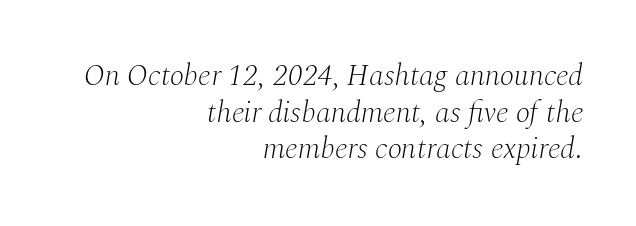
{"serif": "yes", "italic": "yes", "lean": "right", "slant_degrees": 10, "bold": "no", "weight": "light", "width": "normal", "stroke_contrast": "medium", "x_height": "medium", "monospaced": "no", "underline": "no", "align": "right", "line_spacing_ratio": 1.22, "letter_spacing": "normal", "letter_spacing_em": 0.0, "glyph_px": 30}
